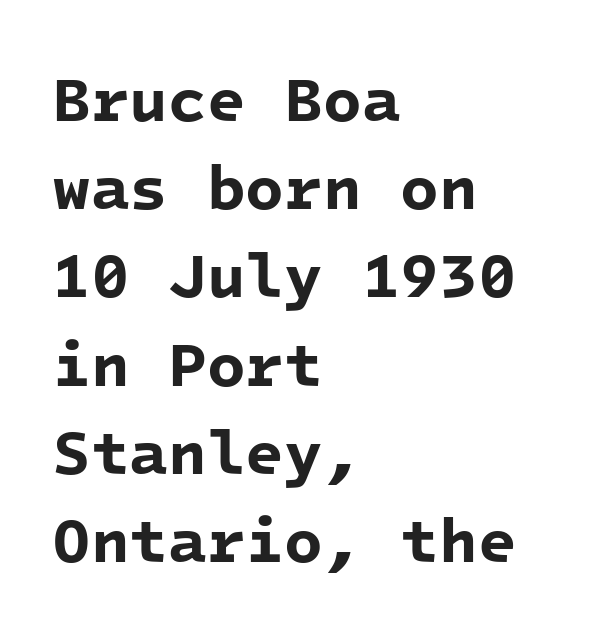
You could count columns in this text — the font is strictly monospaced. Its strokes are broad and dark, the hallmark of bold type. These lines are composed in type without serifs. Each word holds together tightly as a unit, with standard inter-letter gaps.
